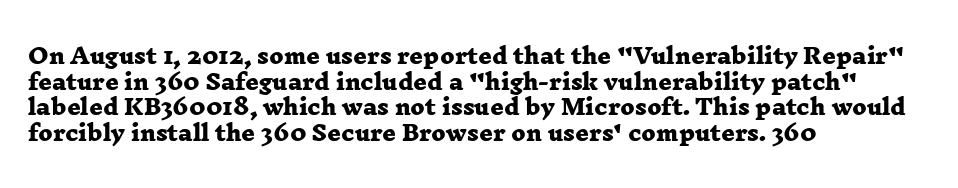
Does extra space separate the letters? No, they use regular spacing. The rendering anchors every line to the left-hand side. The baseline area is clear. Heavy-handed strokes throughout: this text is bold.
